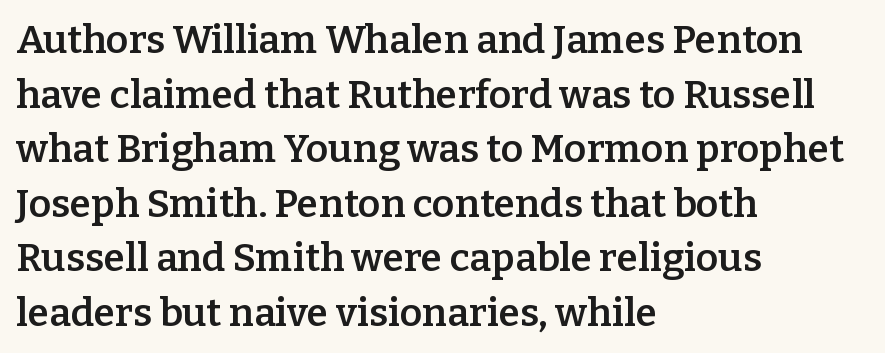
A serif font was chosen for this passage. The letters sit at their default tracking, neither squeezed nor spread. Regarding leading, the lines here are spaced in the standard way. The axis of the letterforms is exactly vertical.
